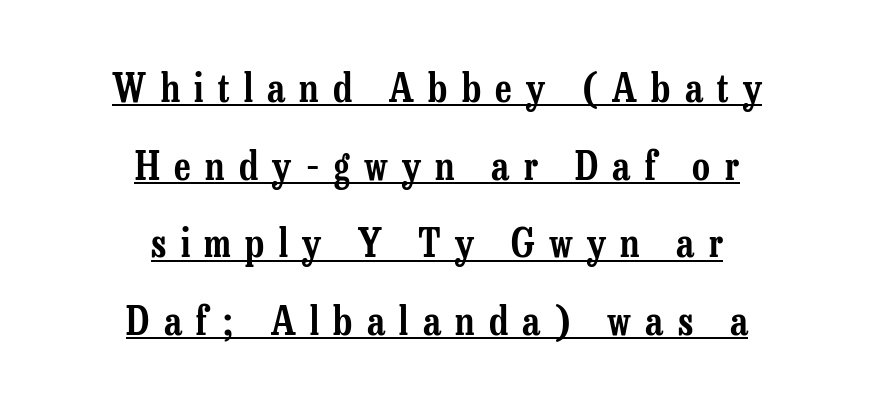
Q: Is the text italic (slanted)? A: No, it is upright.
Q: Is the typeface a serif or a sans-serif typeface? A: Serif.
Q: Is the text underlined? A: Yes.
Q: How is the paragraph aligned? A: Centered.
Q: Is the spacing between letters normal or unusually wide? A: Unusually wide.
Q: Is the spacing between lines tight, normal or loose? A: Loose.
Q: Width (condensed, normal, or wide)? A: Condensed.
Q: Stroke contrast? A: Low.
Q: x-height? A: Medium.
Q: Monospaced? A: No.
